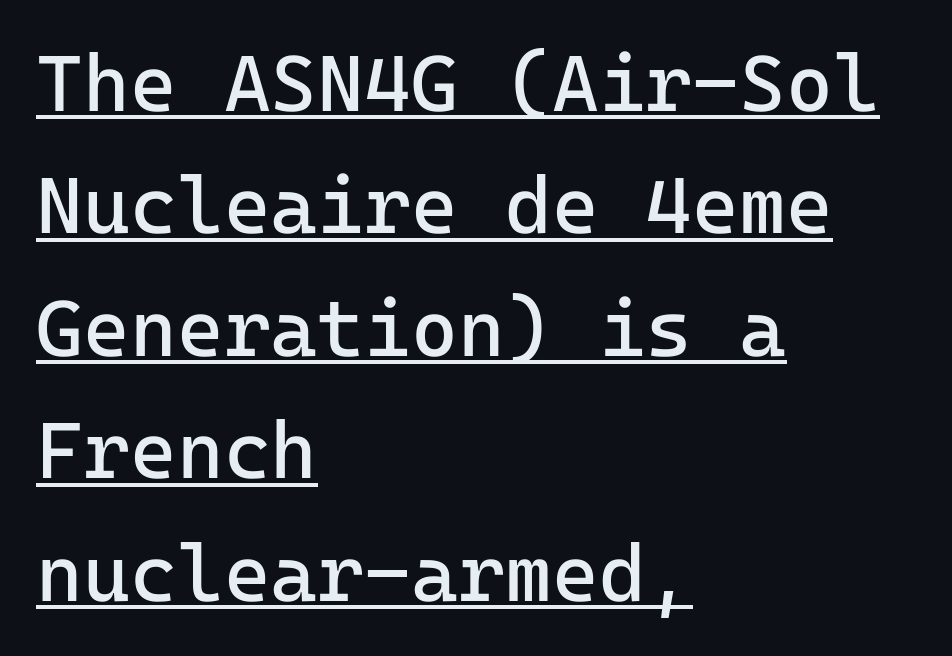
Every character sits straight up, as roman type does. The rag falls on the right side of this text block. You can see a thin bar hugging the bottom of the glyphs. You can tell from the bare stems that sans-serif type was used. Leading: standard.
